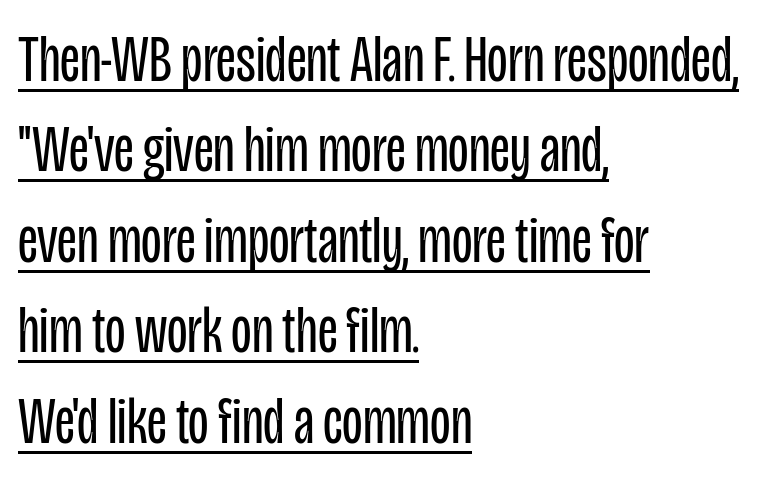
The image shows 67 px regular-weight, condensed sans-serif type, upright; set left-aligned, normal line spacing (1.35x), normal letter spacing, underlined; low stroke contrast and a large x-height.
